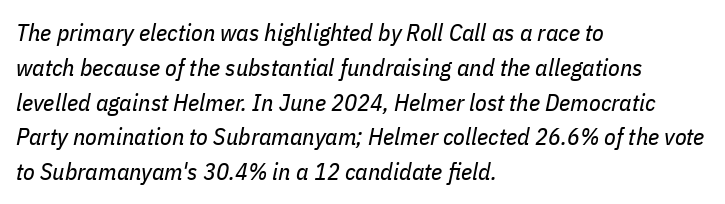
The image shows 24 px text type, italic (leaning right); set left-aligned, normal line spacing (1.45x), normal letter spacing, not underlined.
